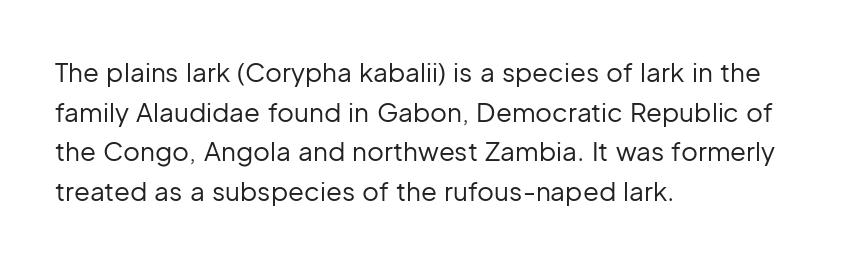
The image shows 26 px text type, upright; set left-aligned, normal line spacing (1.52x), normal letter spacing, not underlined.
